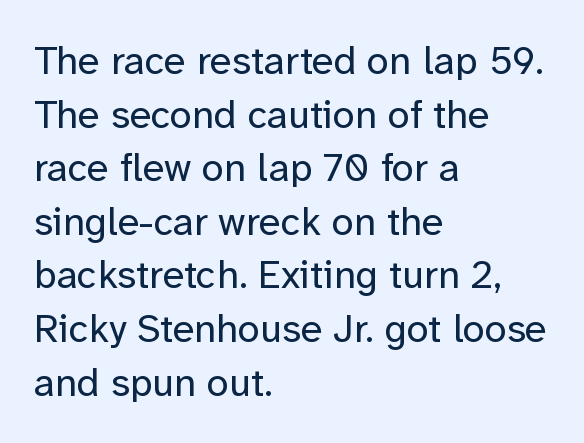
Compared with typical body copy, the letter spacing here is the same. Looks like regular typesetting: each glyph gets only the width it needs. Line starts are locked; line ends wander. The font is comparable to plain body text, perhaps lighter.
